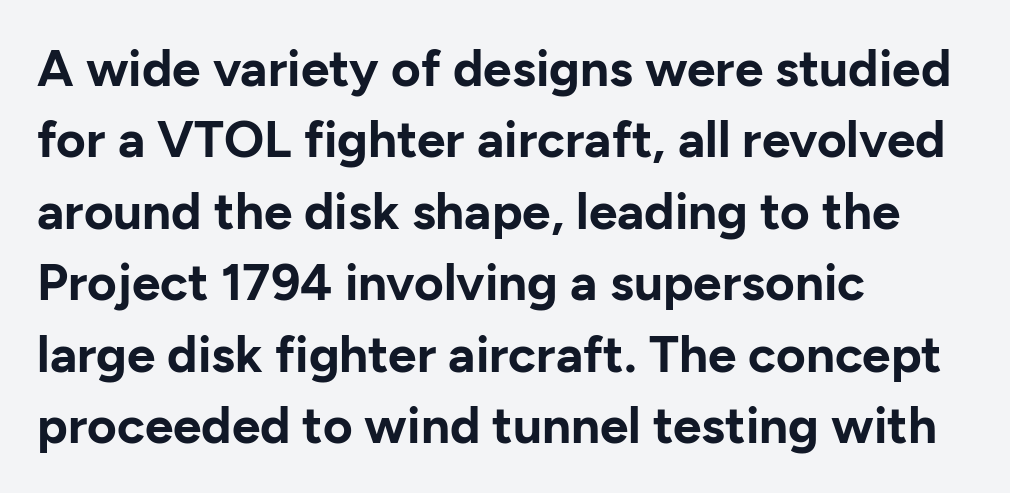
Q: Is the text bold? A: Yes.
Q: Is the text italic (slanted)? A: No, it is upright.
Q: Is the typeface a serif or a sans-serif typeface? A: Sans-serif.
Q: Is the text underlined? A: No.
Q: How is the paragraph aligned? A: Left-aligned.
Q: Is the spacing between letters normal or unusually wide? A: Normal.
Q: Is the spacing between lines tight, normal or loose? A: Normal.
Q: Width (condensed, normal, or wide)? A: Normal.
Q: Stroke contrast? A: Low.
Q: x-height? A: Medium.
Q: Monospaced? A: No.
